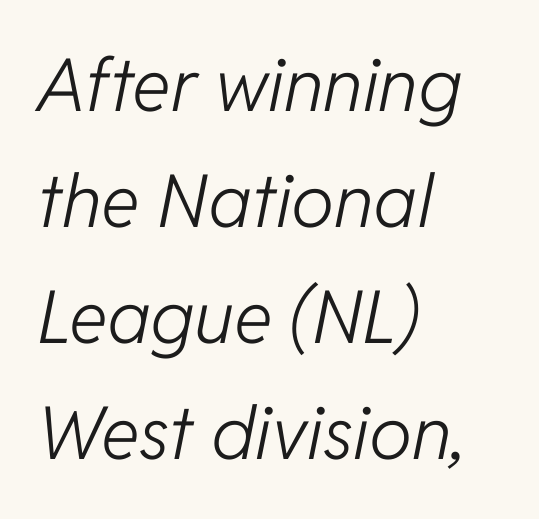
Q: Is the text bold? A: No.
Q: Is the text italic (slanted)? A: Yes, it leans right by about 11 degrees.
Q: Is the text underlined? A: No.
Q: How is the paragraph aligned? A: Left-aligned.
Q: Is the spacing between letters normal or unusually wide? A: Normal.
Q: Is the spacing between lines tight, normal or loose? A: Normal.
Q: Width (condensed, normal, or wide)? A: Normal.
Q: Stroke contrast? A: Low.
Q: x-height? A: Medium.
Q: Monospaced? A: No.
